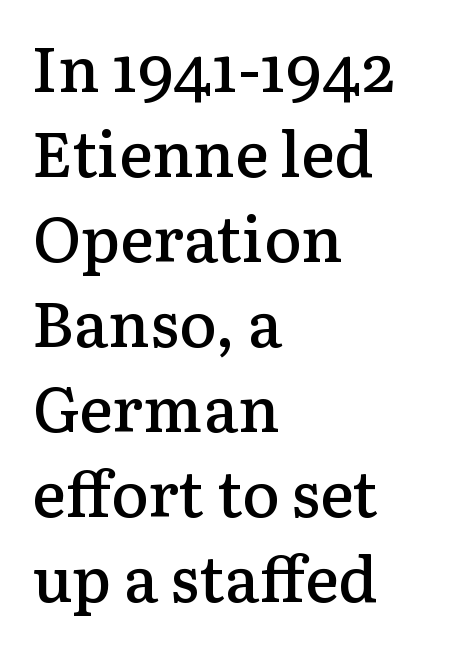
Weight: semibold (demi). Words float on clear page, feet unadorned. Is there much room between lines? A standard amount, neither cramped nor airy. Honestly, the letter spacing is just normal — you wouldn't notice it.
